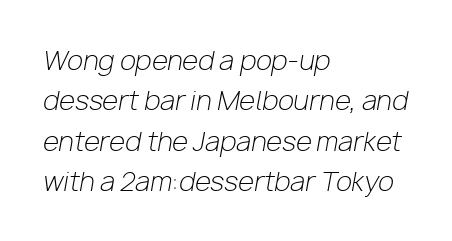
The image shows 26 px text type, italic (leaning right); set left-aligned, normal line spacing (1.55x), normal letter spacing, not underlined.
